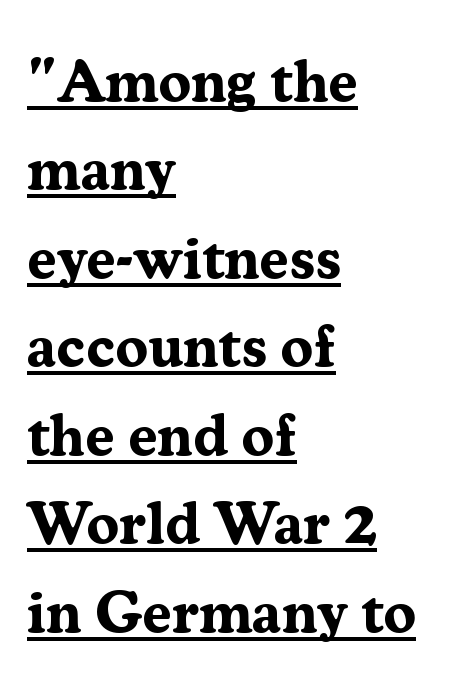
The image shows 59 px bold serif type, upright; set left-aligned, normal line spacing (1.5x), normal letter spacing, underlined; medium stroke contrast and a medium x-height.
